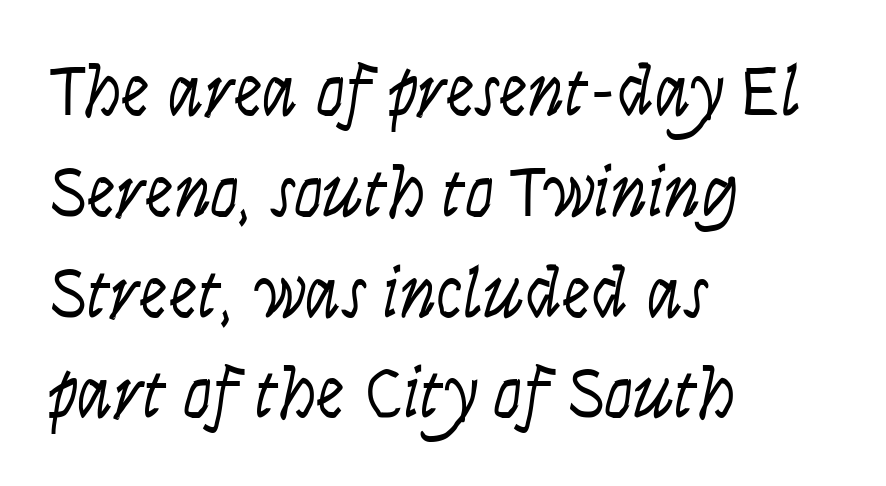
The image shows 72 px light, condensed type, italic (leaning right); set left-aligned, normal line spacing (1.4x), normal letter spacing, not underlined; low stroke contrast and a large x-height.
